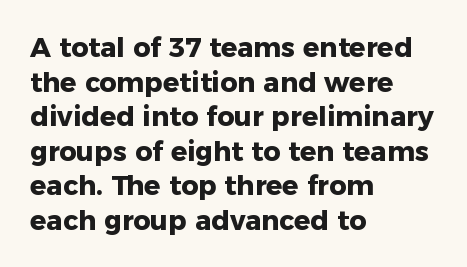
Q: Is the text bold? A: Yes.
Q: Is the text italic (slanted)? A: No, it is upright.
Q: Is the text underlined? A: No.
Q: How is the paragraph aligned? A: Left-aligned.
Q: Is the spacing between letters normal or unusually wide? A: Normal.
Q: Is the spacing between lines tight, normal or loose? A: Normal.
